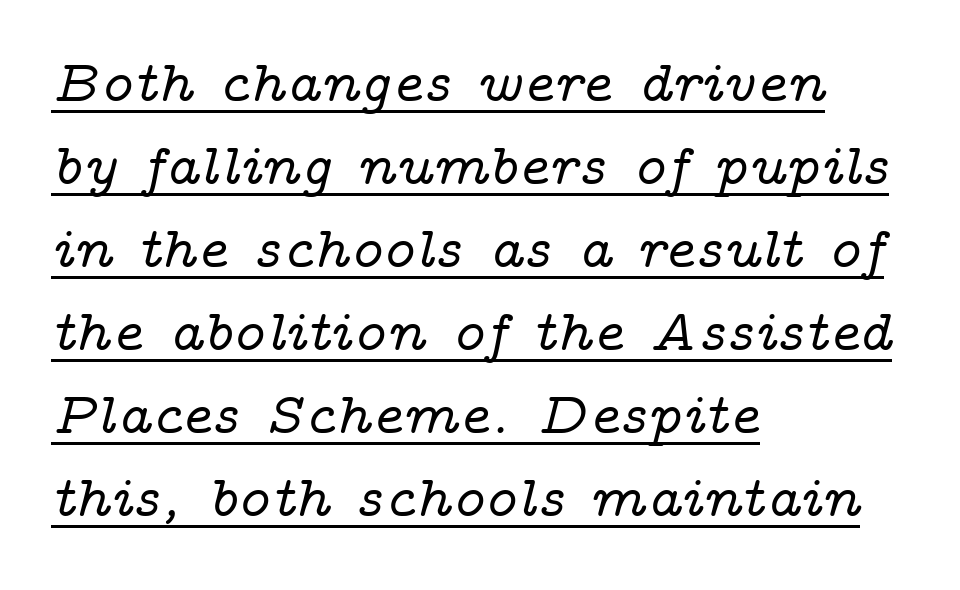
The image shows 58 px wide serif type, italic (leaning right); set left-aligned, normal line spacing (1.43x), normal letter spacing, underlined; low stroke contrast and a medium x-height.
